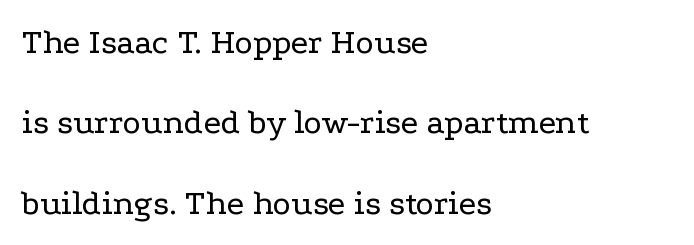
The image shows 35 px regular-weight, wide serif type, upright; set left-aligned, loose line spacing (2.3x), normal letter spacing, not underlined; low stroke contrast and a medium x-height.
